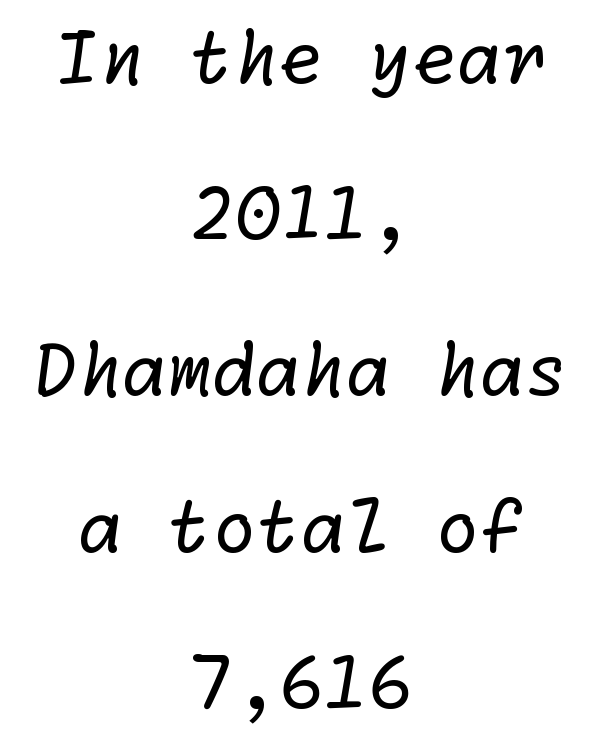
The face used here is a sans, in the tradition of grotesques and geometrics. Has an underline been added? It has not. Tracking value appears to be zero — textbook default spacing. If you measured baseline to baseline, you'd find a long distance. Stem width sits at or under what a default text font uses.
